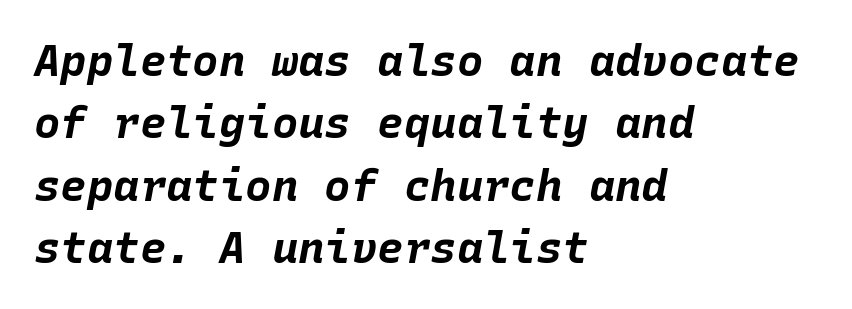
The image shows 44 px bold type, italic (leaning right), monospaced; set left-aligned, normal line spacing (1.42x), normal letter spacing, not underlined; low stroke contrast and a large x-height.
